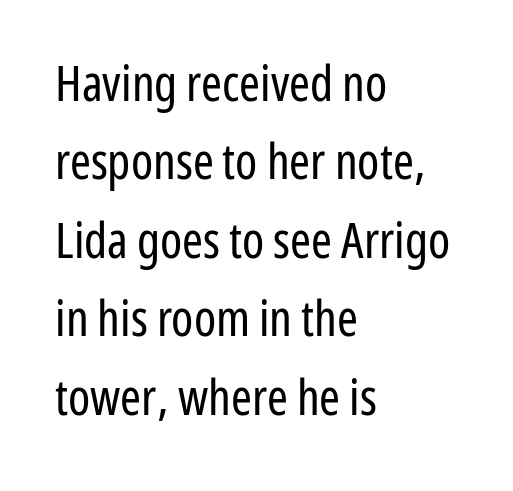
Q: Is the text bold? A: No.
Q: Is the text italic (slanted)? A: No, it is upright.
Q: Is the typeface a serif or a sans-serif typeface? A: Sans-serif.
Q: Is the text underlined? A: No.
Q: How is the paragraph aligned? A: Left-aligned.
Q: Is the spacing between letters normal or unusually wide? A: Normal.
Q: Is the spacing between lines tight, normal or loose? A: Normal.
Q: Width (condensed, normal, or wide)? A: Condensed.
Q: Stroke contrast? A: Low.
Q: x-height? A: Medium.
Q: Monospaced? A: No.
